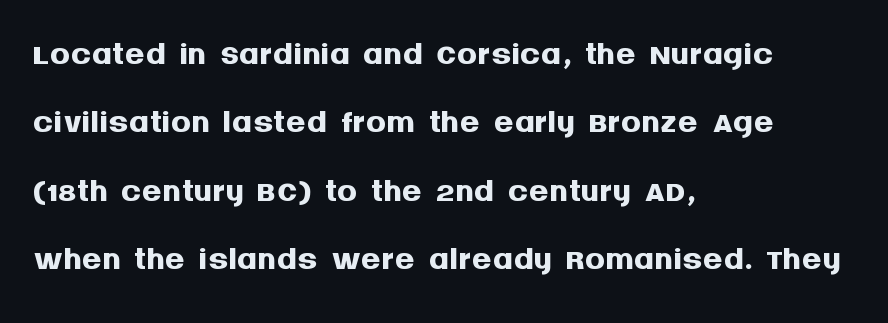
The letters stand upright; this is a roman face. Alignment: flush left. These lines keep a tight, regular rhythm from letter to letter. This sample uses a sans-serif face. If you measured baseline to baseline, you'd find a middling distance.
